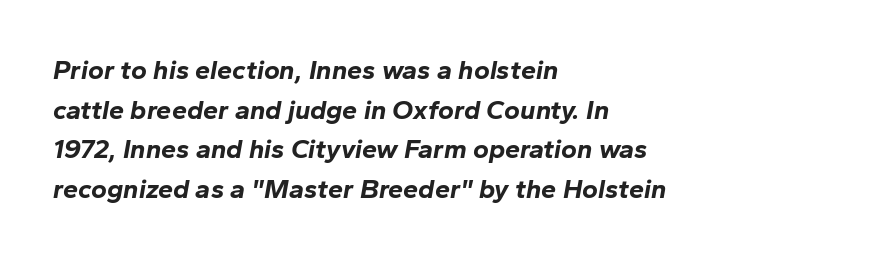
{"italic": "yes", "lean": "right", "slant_degrees": 10, "bold": "yes", "underline": "no", "align": "left", "line_spacing": "normal", "line_spacing_ratio": 1.47, "letter_spacing": "normal", "letter_spacing_em": 0.0, "glyph_px": 27}
